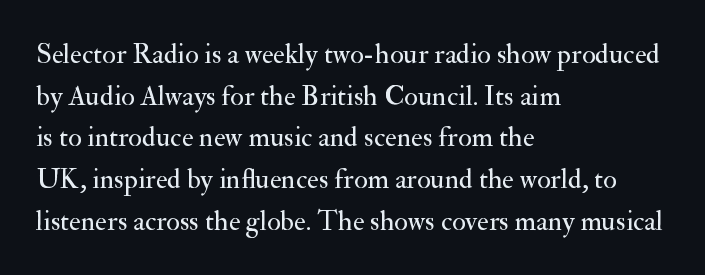
Words appear dense and cohesive because spacing is normal. Letters rest on an invisible, unmarked baseline. Weight: in the light-to-regular range. The type family on display is of the serif kind. This block has exactly the height ordinary leading produces.
